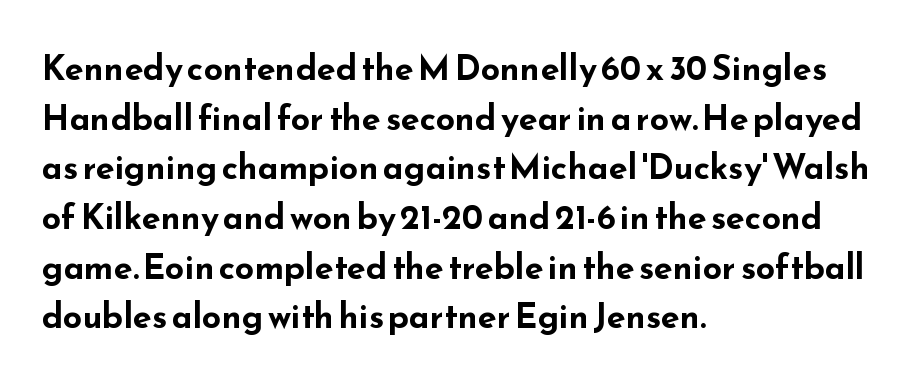
Q: Is the text bold? A: Yes.
Q: Is the text italic (slanted)? A: No, it is upright.
Q: Is the typeface a serif or a sans-serif typeface? A: Sans-serif.
Q: Is the text underlined? A: No.
Q: How is the paragraph aligned? A: Left-aligned.
Q: Is the spacing between letters normal or unusually wide? A: Normal.
Q: Is the spacing between lines tight, normal or loose? A: Normal.
Q: Width (condensed, normal, or wide)? A: Wide.
Q: Stroke contrast? A: Low.
Q: x-height? A: Small.
Q: Monospaced? A: No.
